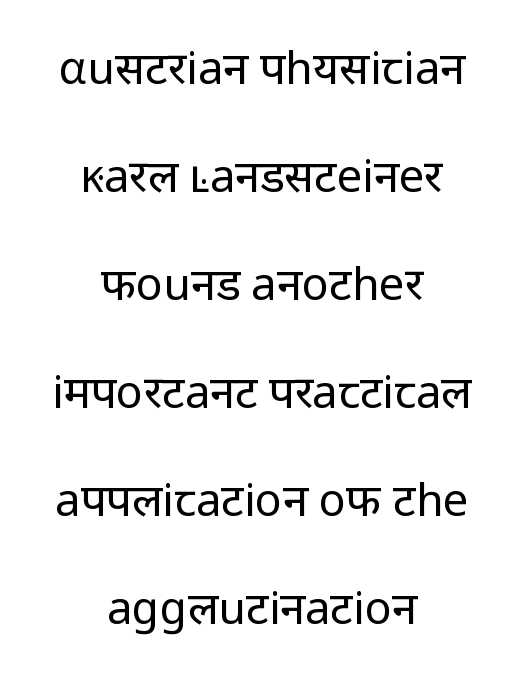
The passage shown is typed in a proportional face where columns would drift. The gaps between neighbouring characters are ordinary and unremarkable. A great deal of white space separates one row of letters from the next. Think standard paragraph weight, or any step lighter than that. Unlike italic type, these characters show no tilt at all. The rendering positions every line midway between the sides.
